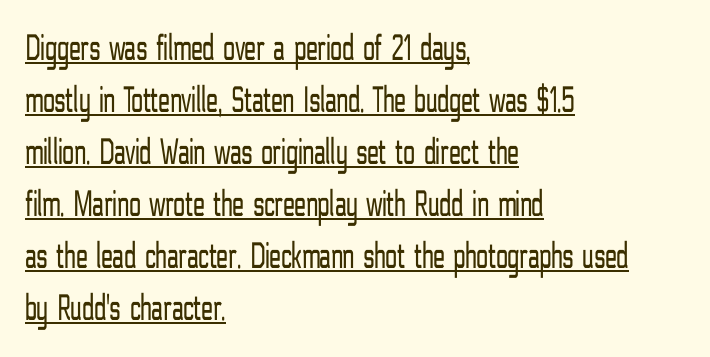
{"serif": "no", "italic": "no", "bold": "no", "weight": "light", "width": "condensed", "stroke_contrast": "low", "x_height": "medium", "monospaced": "no", "underline": "yes", "align": "left", "line_spacing": "normal", "line_spacing_ratio": 1.37, "letter_spacing": "normal", "letter_spacing_em": 0.0, "glyph_px": 38}
